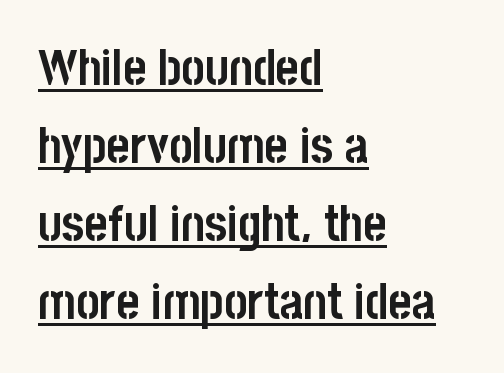
{"serif": "no", "italic": "no", "bold": "yes", "weight": "semibold", "width": "condensed", "stroke_contrast": "low", "x_height": "large", "monospaced": "no", "underline": "yes", "align": "left", "line_spacing": "normal", "line_spacing_ratio": 1.56, "letter_spacing": "normal", "letter_spacing_em": 0.0, "glyph_px": 50}
